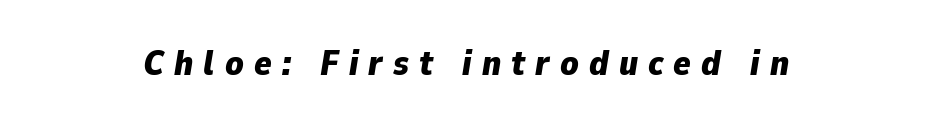
The image shows 36 px bold type, italic (leaning right); set unusually wide letter spacing (+0.28 em), not underlined; low stroke contrast and a medium x-height.
